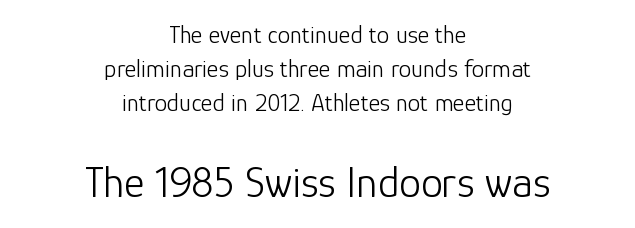
{"serif": "no", "italic": "no", "bold": "no", "weight": "light", "width": "normal", "stroke_contrast": "low", "x_height": "medium", "monospaced": "no", "underline": "no", "align": "center", "line_spacing": "normal", "line_spacing_ratio": 1.36, "letter_spacing": "normal", "letter_spacing_em": 0.0, "larger_block": "second", "size_ratio": 1.76, "glyph_px": 44}
